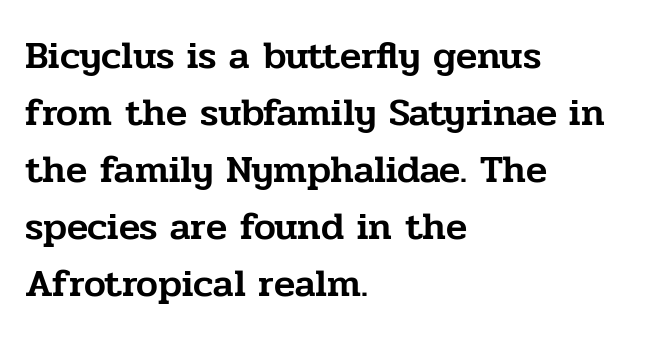
The image shows 39 px serif type, upright; set left-aligned, normal line spacing (1.46x), normal letter spacing, not underlined; low stroke contrast and a medium x-height.
